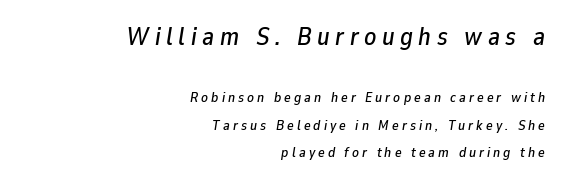
Short and long lines alike share a common ending point at right. Caption: upper text group enlarged, lower text group reduced. Substantial extra tracking has been applied to these lines. Only glyphs here, with clear space below each row. One glance says open: line gaps are wider than usual.
